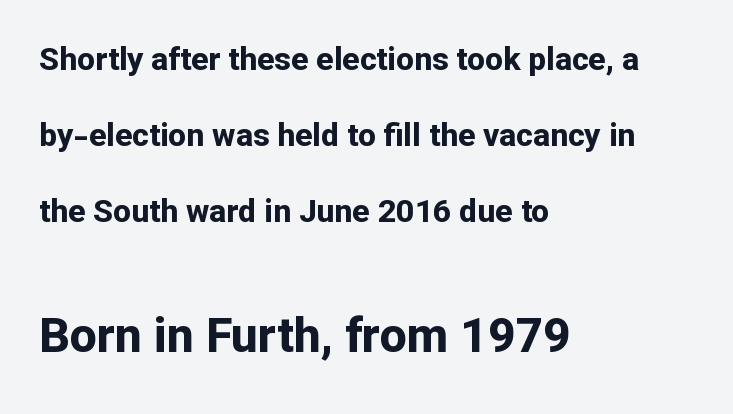
Q: Is the text bold? A: Yes.
Q: Is the text italic (slanted)? A: No, it is upright.
Q: Is the typeface a serif or a sans-serif typeface? A: Sans-serif.
Q: Is the text underlined? A: No.
Q: How is the paragraph aligned? A: Left-aligned.
Q: Is the spacing between letters normal or unusually wide? A: Normal.
Q: Is the spacing between lines tight, normal or loose? A: Loose.
Q: Which block of text is set in a larger size, the first (top) or the second (bottom)? A: The second (bottom) one.
Q: Width (condensed, normal, or wide)? A: Normal.
Q: Stroke contrast? A: Low.
Q: x-height? A: Medium.
Q: Monospaced? A: No.
